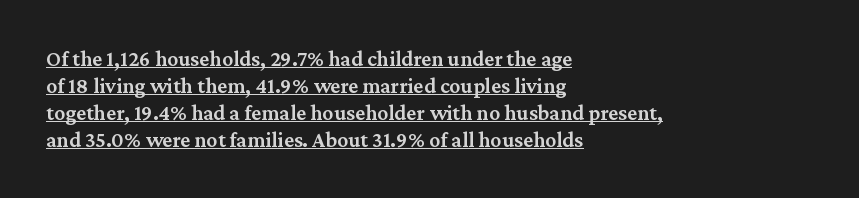
Nothing unusual about the tracking: characters are spaced as the font intends. Unlike italic type, these characters show no tilt at all. Weight: semibold (demi). A typographer would call this underscored text. If you drew a ruler down the left edge, every line would touch it.
